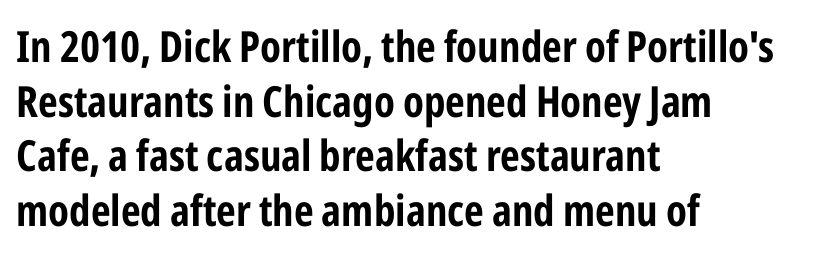
{"serif": "no", "italic": "no", "width": "condensed", "stroke_contrast": "low", "x_height": "medium", "monospaced": "no", "underline": "no", "align": "left", "line_spacing": "normal", "line_spacing_ratio": 1.27, "letter_spacing": "normal", "letter_spacing_em": 0.0, "glyph_px": 43}
